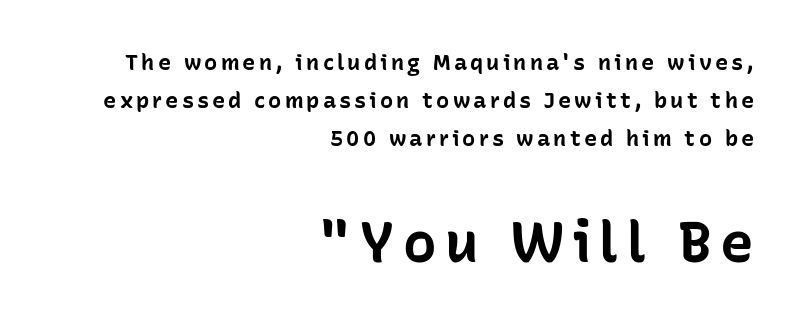
The image shows 56 px bold sans-serif type, upright; set right-aligned, line spacing 1.73x, not underlined; the second (bottom) block is 2.55x larger; low stroke contrast and a medium x-height.
